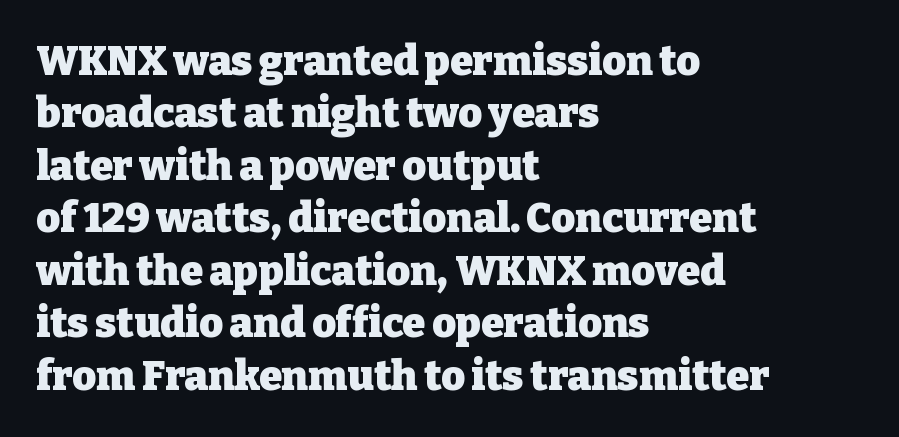
Unlike a clean sans, this face finishes its strokes with serifs. No word sits above an underline. The rendering uses a moderate line-height, typical for paragraphs. These lines carry a lot of weight — the face is fully bold. How are the letters spaced? Ordinarily, with no added tracking.
